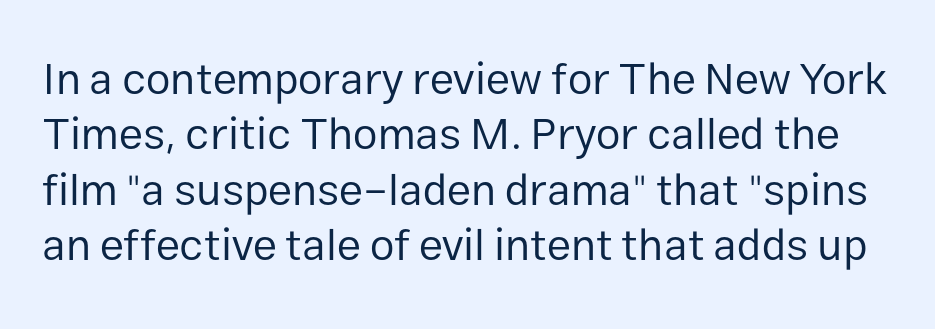
{"serif": "no", "italic": "no", "bold": "no", "weight": "regular", "width": "normal", "stroke_contrast": "low", "x_height": "medium", "monospaced": "no", "underline": "no", "line_spacing": "normal", "line_spacing_ratio": 1.26, "letter_spacing": "normal", "letter_spacing_em": 0.0, "glyph_px": 44}
